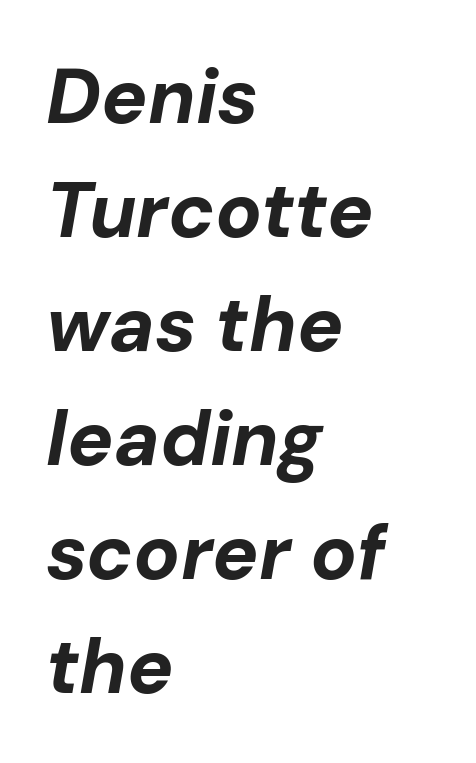
{"italic": "yes", "lean": "right", "slant_degrees": 10, "bold": "yes", "weight": "bold", "width": "normal", "stroke_contrast": "low", "x_height": "medium", "monospaced": "no", "underline": "no", "align": "left", "line_spacing": "normal", "line_spacing_ratio": 1.48, "letter_spacing": "normal", "letter_spacing_em": 0.0, "glyph_px": 77}
